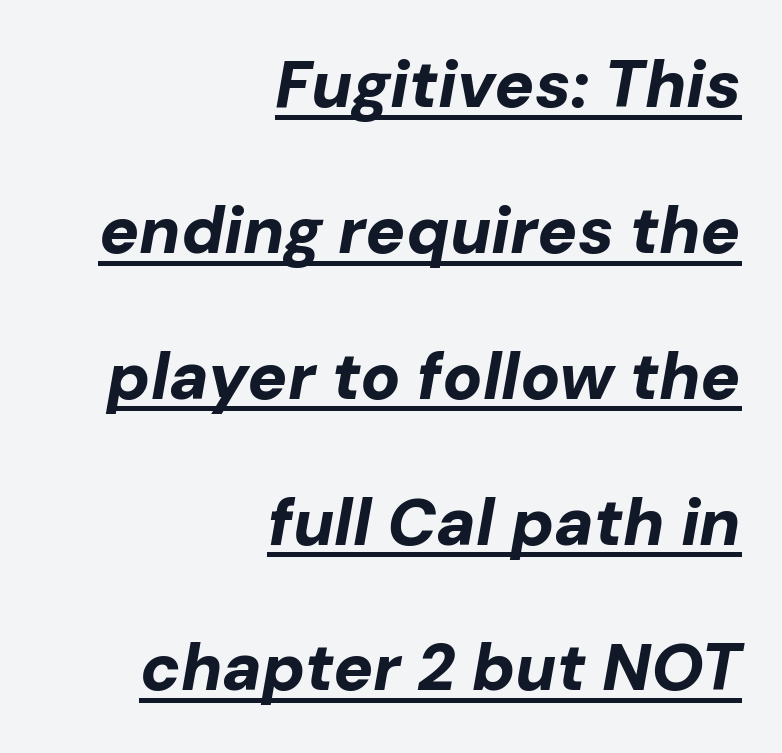
Q: Is the text bold? A: Yes.
Q: Is the text italic (slanted)? A: Yes, it leans right by about 10 degrees.
Q: Is the text underlined? A: Yes.
Q: How is the paragraph aligned? A: Right-aligned.
Q: Is the spacing between letters normal or unusually wide? A: Normal.
Q: Is the spacing between lines tight, normal or loose? A: Loose.
Q: Width (condensed, normal, or wide)? A: Normal.
Q: Stroke contrast? A: Low.
Q: x-height? A: Medium.
Q: Monospaced? A: No.
